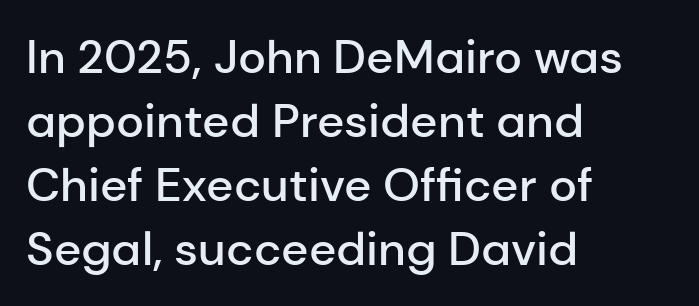
{"serif": "no", "italic": "no", "bold": "semi", "weight": "semibold", "width": "normal", "stroke_contrast": "low", "x_height": "medium", "monospaced": "no", "underline": "no", "align": "left", "line_spacing": "normal", "line_spacing_ratio": 1.36, "letter_spacing": "normal", "letter_spacing_em": 0.0, "glyph_px": 47}
